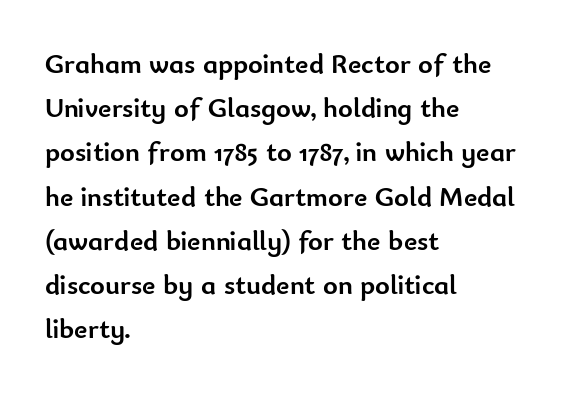
Q: Is the text bold? A: Yes.
Q: Is the text italic (slanted)? A: No, it is upright.
Q: Is the typeface a serif or a sans-serif typeface? A: Sans-serif.
Q: Is the text underlined? A: No.
Q: How is the paragraph aligned? A: Left-aligned.
Q: Is the spacing between letters normal or unusually wide? A: Normal.
Q: Is the spacing between lines tight, normal or loose? A: Normal.
Q: Width (condensed, normal, or wide)? A: Normal.
Q: Stroke contrast? A: Low.
Q: x-height? A: Small.
Q: Monospaced? A: No.
